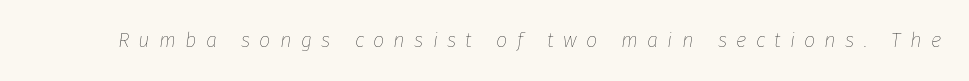
Characters are canted at an angle relative to the baseline's perpendicular. Look at the tracking — it's clearly loosened, letters drifting apart. The words here are not underlined. The letters look calm and open, with moderate or lighter stems.
